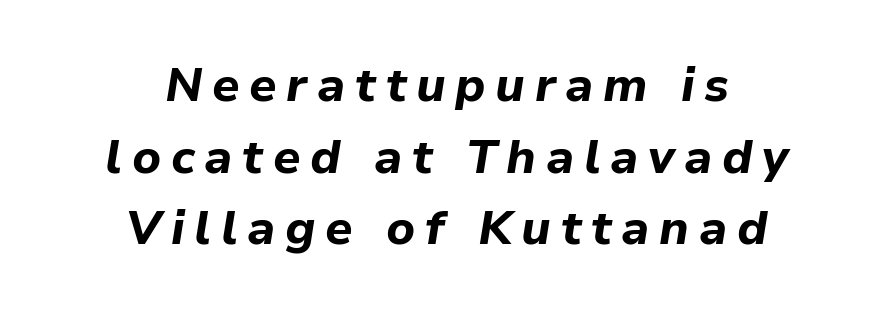
{"italic": "yes", "lean": "right", "slant_degrees": 9, "bold": "yes", "weight": "bold", "width": "normal", "stroke_contrast": "low", "x_height": "medium", "monospaced": "no", "underline": "no", "align": "center", "line_spacing": "normal", "line_spacing_ratio": 1.49, "letter_spacing": "wide", "letter_spacing_em": 0.2, "glyph_px": 48}
